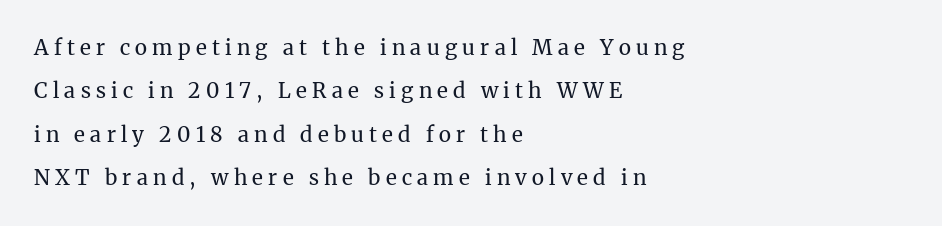
Q: Is the text bold? A: No.
Q: Is the text italic (slanted)? A: No, it is upright.
Q: Is the text underlined? A: No.
Q: How is the paragraph aligned? A: Left-aligned.
Q: Is the spacing between letters normal or unusually wide? A: Unusually wide.
Q: Is the spacing between lines tight, normal or loose? A: Loose.
